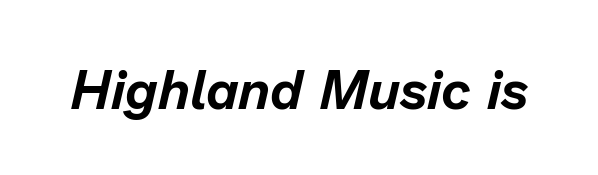
Do the characters align in a grid? No, the font is proportional. A clean baseline with only descenders dipping below it. Tracking value appears to be zero — textbook default spacing. If you drew a line through each stem, it would be angled.
